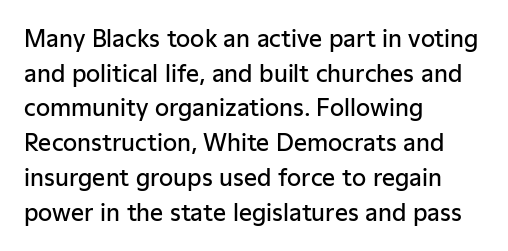
Q: Is the text bold? A: Semi-bold.
Q: Is the text italic (slanted)? A: No, it is upright.
Q: Is the text underlined? A: No.
Q: How is the paragraph aligned? A: Left-aligned.
Q: Is the spacing between letters normal or unusually wide? A: Normal.
Q: Is the spacing between lines tight, normal or loose? A: Normal.
